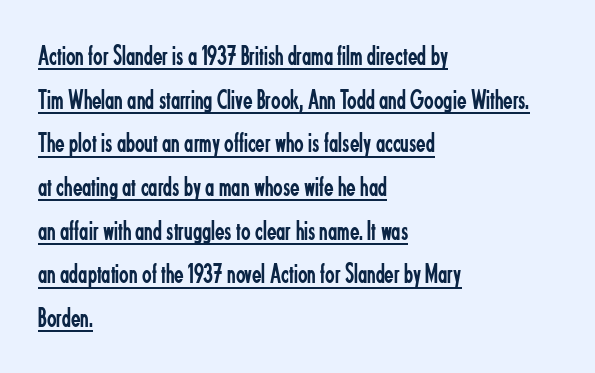
Emphasis is given by a line drawn under the lettering. A typesetter would call this proportional, since set widths differ per character. Left-aligned paragraph, ragged on the right. In terms of letterform style, serifs are entirely absent. Compared with a typical body face, this is equally light or lighter still.
